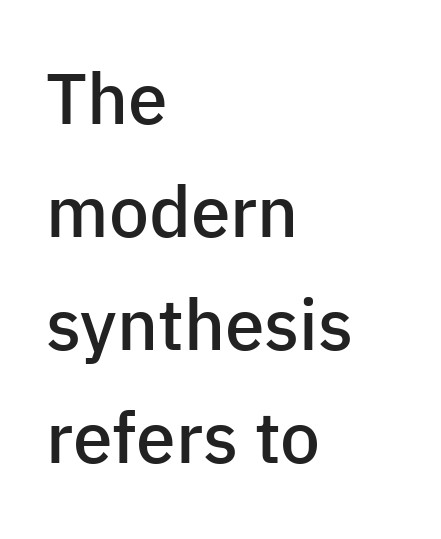
The image shows 71 px semibold sans-serif type, upright; set left-aligned, normal line spacing (1.59x), normal letter spacing, not underlined; low stroke contrast and a medium x-height.
